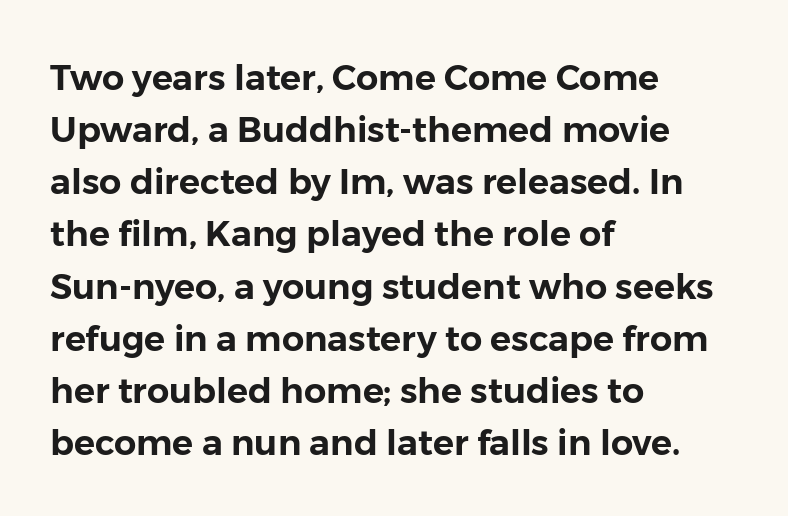
{"serif": "no", "italic": "no", "width": "normal", "stroke_contrast": "low", "x_height": "medium", "monospaced": "no", "underline": "no", "align": "left", "line_spacing": "normal", "line_spacing_ratio": 1.49, "letter_spacing": "normal", "letter_spacing_em": 0.0, "glyph_px": 35}
